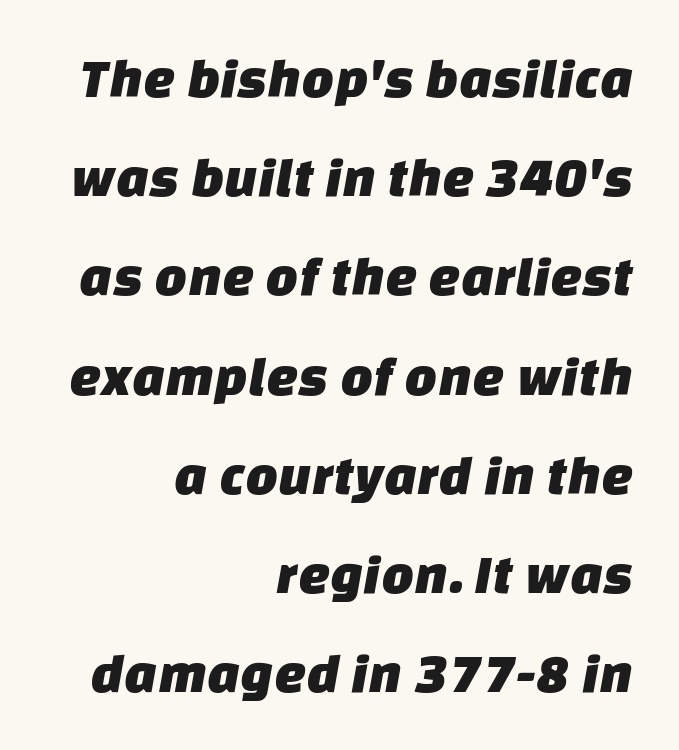
The words here are not underlined. Type style note: lacks serifs. Is the block centered? No — it sits flush against the right margin. What stands out about the letter spacing? Nothing — it is the standard amount. The rendering uses natural spacing where letterforms have individual widths.
